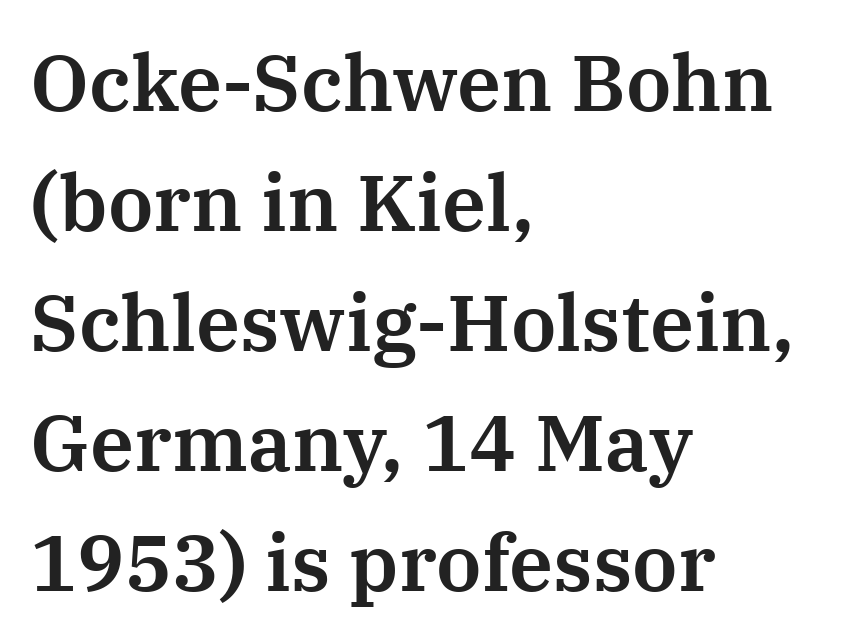
{"serif": "yes", "italic": "no", "width": "normal", "stroke_contrast": "medium", "x_height": "medium", "monospaced": "no", "underline": "no", "align": "left", "line_spacing": "normal", "line_spacing_ratio": 1.52, "letter_spacing": "normal", "letter_spacing_em": 0.0, "glyph_px": 79}
